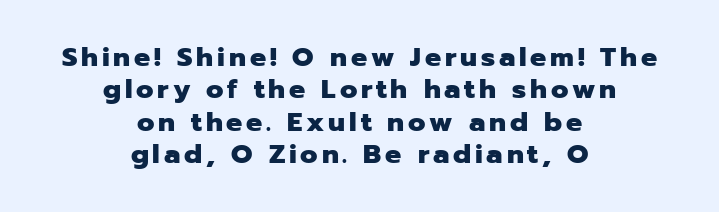
Q: Is the text bold? A: Yes.
Q: Is the text italic (slanted)? A: No, it is upright.
Q: Is the text underlined? A: No.
Q: How is the paragraph aligned? A: Centered.
